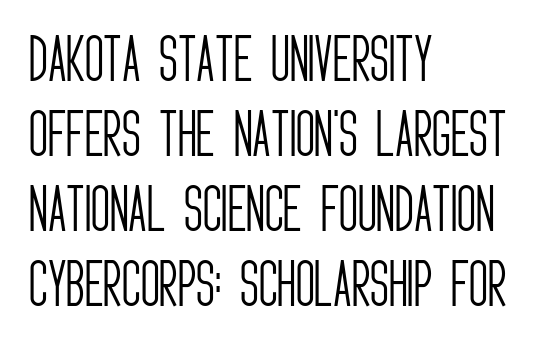
The strip under each line holds only bare page. The rendering uses natural spacing where letterforms have individual widths. Posture: vertical. A sans-serif font was chosen for this passage. Nobody touched the tracking dial on this one.
